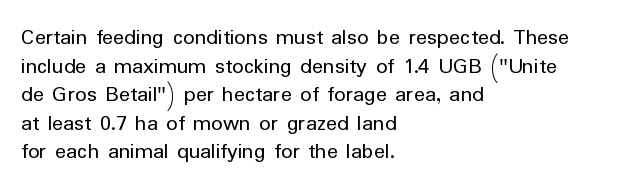
Q: Is the text bold? A: No.
Q: Is the text italic (slanted)? A: No, it is upright.
Q: Is the text underlined? A: No.
Q: How is the paragraph aligned? A: Left-aligned.
Q: Is the spacing between letters normal or unusually wide? A: Normal.
